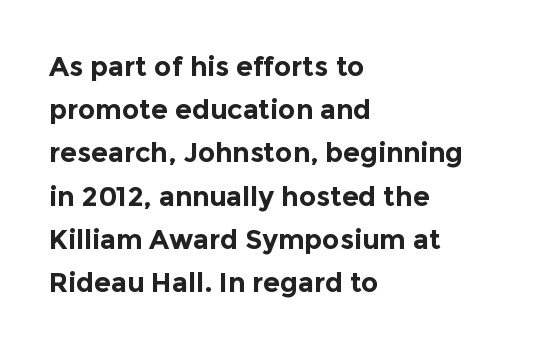
{"italic": "no", "bold": "yes", "underline": "no", "align": "left", "line_spacing": "normal", "line_spacing_ratio": 1.6, "letter_spacing": "normal", "letter_spacing_em": 0.0, "glyph_px": 27}
